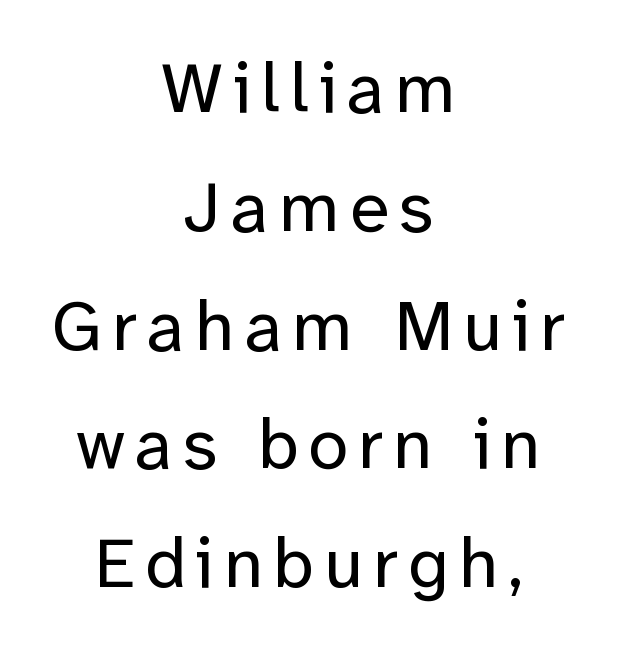
The zone under the glyphs is completely vacant. The strokes are not fattened; the text isn't bold. The type sits square on the baseline with zero lean. Leftover space on each line is divided equally before and after the words.
